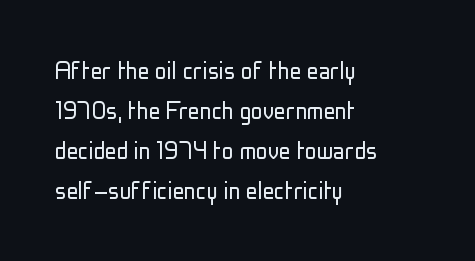
{"serif": "no", "italic": "no", "bold": "no", "weight": "light", "width": "condensed", "stroke_contrast": "low", "x_height": "medium", "monospaced": "no", "underline": "no", "align": "left", "line_spacing": "normal", "line_spacing_ratio": 1.38, "letter_spacing": "normal", "letter_spacing_em": 0.0, "glyph_px": 29}
